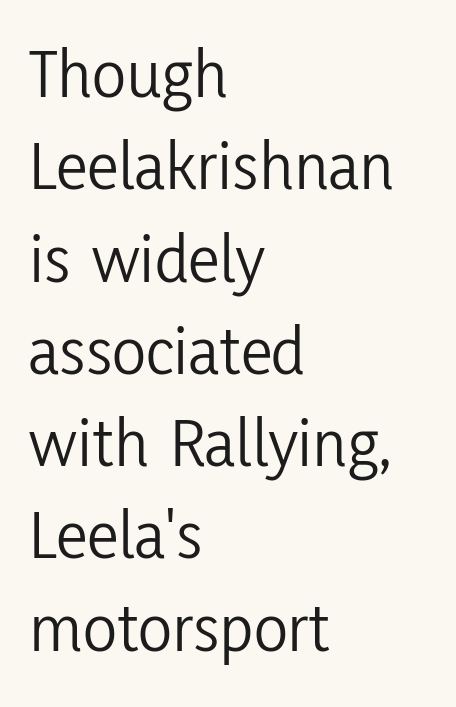
The image shows 71 px light, condensed sans-serif type, upright; set left-aligned, normal line spacing (1.3x), normal letter spacing, not underlined; low stroke contrast and a medium x-height.
